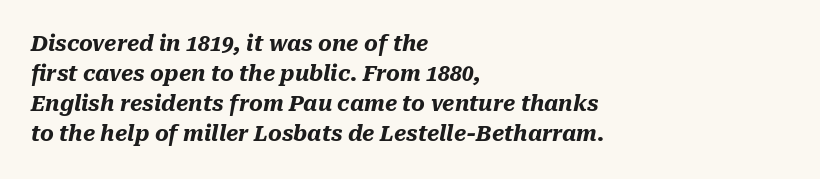
Thick stems and heavy bowls — unmistakably bold. Is the letter spacing exaggerated? No — it looks like the ordinary default. Every character sits at an angle, as italics do. Honestly, there is no underline to notice here at all. Interline gaps are of average width in this sample. Notice how the passage keeps a crisp vertical edge on the left only.
